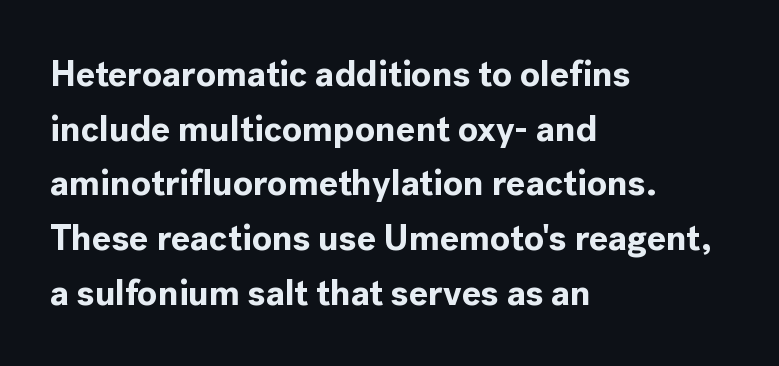
You could call the tracking neutral — neither tight nor loose. Regarding leading, the lines here are spaced in the standard way. When letters stand straight like this, we call the style roman or upright. Notice how thick the strokes are: this is what a full bold looks like. This sample has the flowing, uneven cadence of proportional lettering.
